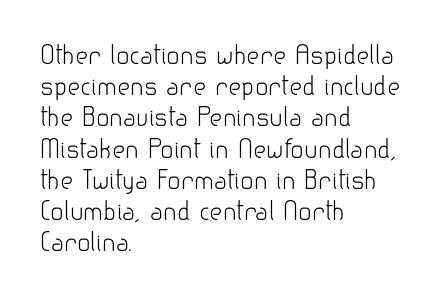
The image shows 25 px text type, upright; set left-aligned, normal line spacing (1.25x), normal letter spacing, not underlined.
